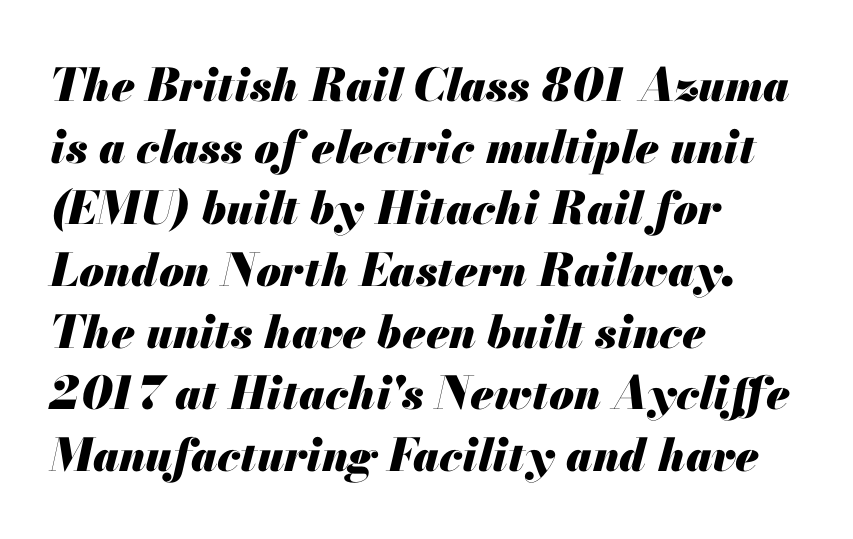
Q: Is the text bold? A: Yes.
Q: Is the text italic (slanted)? A: Yes, it leans right by about 13 degrees.
Q: Is the text underlined? A: No.
Q: How is the paragraph aligned? A: Left-aligned.
Q: Is the spacing between letters normal or unusually wide? A: Normal.
Q: Is the spacing between lines tight, normal or loose? A: Normal.
Q: Width (condensed, normal, or wide)? A: Normal.
Q: Stroke contrast? A: Medium.
Q: x-height? A: Small.
Q: Monospaced? A: No.
